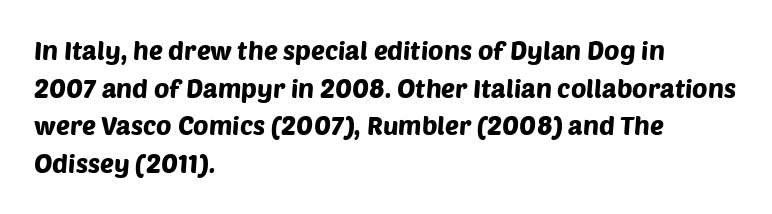
Line beginnings align vertically; line endings do not. Baseline-to-baseline distance is the conventional proportion of letter height. Does extra space separate the letters? No, they use regular spacing. Each row of text sits above clean, open space.
